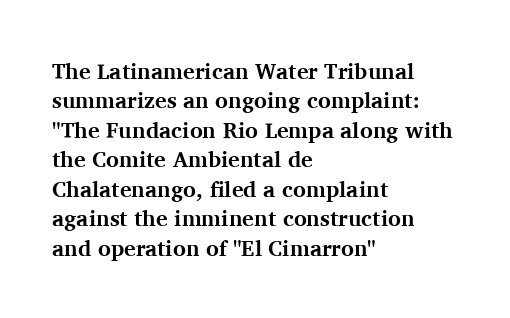
The image shows 22 px bold type, upright; set left-aligned, normal line spacing (1.34x), normal letter spacing, not underlined.
